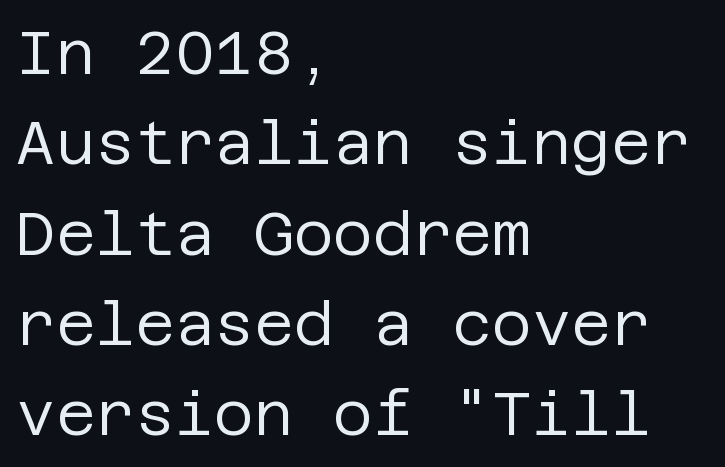
You could call the tracking neutral — neither tight nor loose. Does the type have serifs? No, each stem ends abruptly. Ink coverage per letter is moderate at most. Italic: no, the glyphs are upright roman. Descender tails drop into unmarked territory. Leading: standard.
